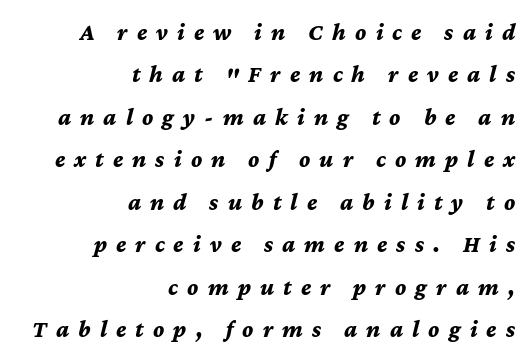
{"italic": "yes", "lean": "right", "slant_degrees": 12, "bold": "yes", "underline": "no", "align": "right", "line_spacing_ratio": 1.77, "letter_spacing": "wide", "letter_spacing_em": 0.38, "glyph_px": 24}
